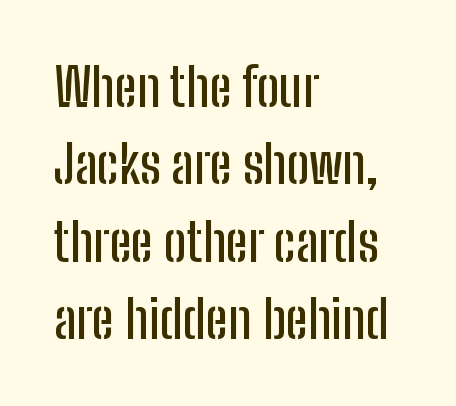
{"serif": "no", "italic": "no", "width": "condensed", "stroke_contrast": "low", "x_height": "medium", "monospaced": "no", "underline": "no", "align": "left", "line_spacing": "normal", "line_spacing_ratio": 1.46, "letter_spacing": "normal", "letter_spacing_em": 0.0, "glyph_px": 53}
